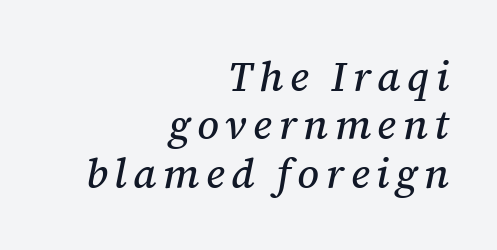
The image shows 41 px serif type, italic (leaning right); set right-aligned, line spacing 1.18x, not underlined; medium stroke contrast and a medium x-height.
